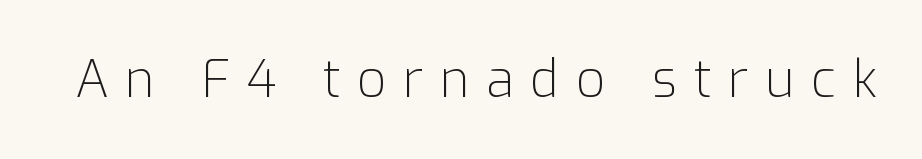
{"serif": "no", "italic": "no", "bold": "no", "weight": "light", "width": "normal", "stroke_contrast": "low", "x_height": "medium", "monospaced": "no", "underline": "no", "letter_spacing": "wide", "letter_spacing_em": 0.32, "glyph_px": 51}
